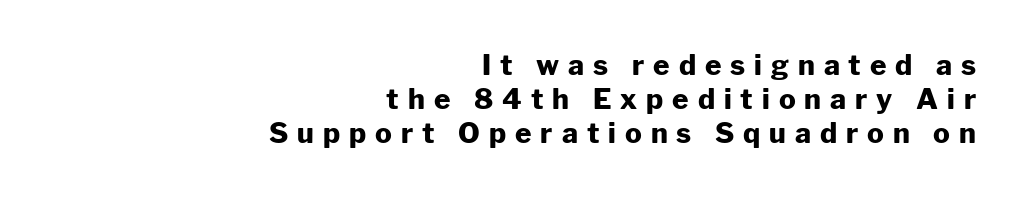
Q: Is the text bold? A: Yes.
Q: Is the text italic (slanted)? A: No, it is upright.
Q: Is the typeface a serif or a sans-serif typeface? A: Sans-serif.
Q: Is the text underlined? A: No.
Q: How is the paragraph aligned? A: Right-aligned.
Q: Is the spacing between letters normal or unusually wide? A: Unusually wide.
Q: Width (condensed, normal, or wide)? A: Normal.
Q: Stroke contrast? A: Low.
Q: x-height? A: Medium.
Q: Monospaced? A: No.
